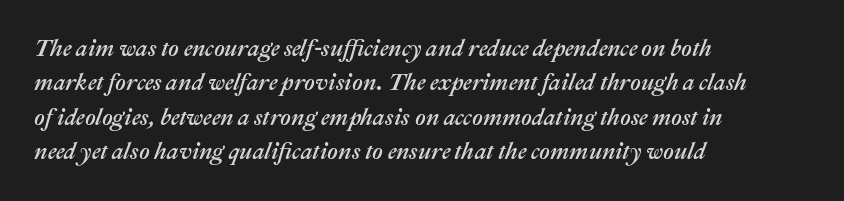
The image shows 23 px text type, italic (leaning right); set left-aligned, normal line spacing (1.5x), normal letter spacing, not underlined.
